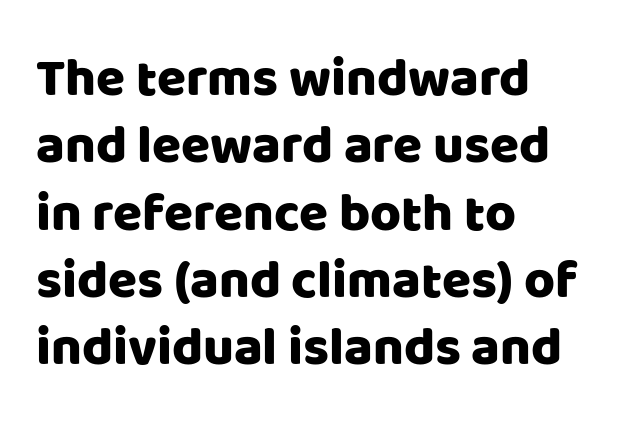
{"serif": "no", "italic": "no", "width": "normal", "stroke_contrast": "low", "x_height": "large", "monospaced": "no", "underline": "no", "align": "left", "line_spacing": "normal", "line_spacing_ratio": 1.27, "letter_spacing": "normal", "letter_spacing_em": 0.0, "glyph_px": 53}
